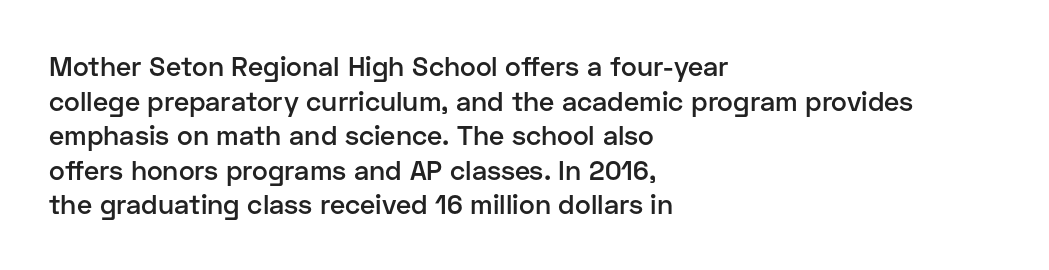
Q: Is the text bold? A: Semi-bold.
Q: Is the text italic (slanted)? A: No, it is upright.
Q: Is the text underlined? A: No.
Q: How is the paragraph aligned? A: Left-aligned.
Q: Is the spacing between letters normal or unusually wide? A: Normal.
Q: Is the spacing between lines tight, normal or loose? A: Normal.
